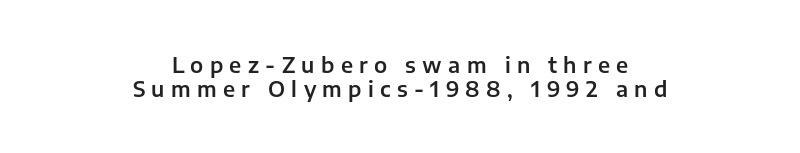
{"italic": "no", "underline": "no", "align": "center", "line_spacing": "tight", "line_spacing_ratio": 1.13, "letter_spacing": "wide", "letter_spacing_em": 0.3, "glyph_px": 21}
